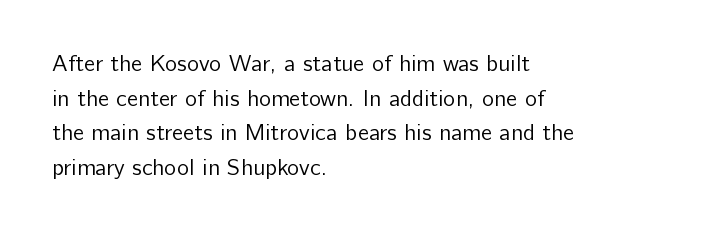
The image shows 23 px text type, upright; set left-aligned, normal line spacing (1.51x), normal letter spacing, not underlined.
